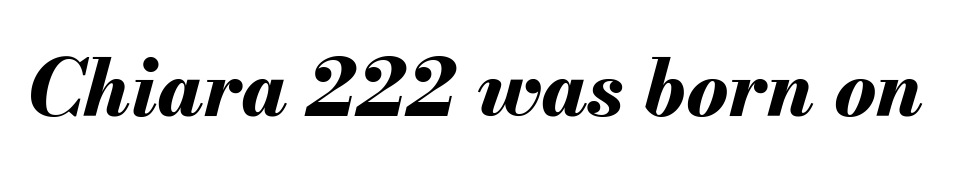
Q: Is the text bold? A: Yes.
Q: Is the text italic (slanted)? A: Yes, it leans right by about 13 degrees.
Q: Is the text underlined? A: No.
Q: Is the spacing between letters normal or unusually wide? A: Normal.
Q: Width (condensed, normal, or wide)? A: Normal.
Q: Stroke contrast? A: Medium.
Q: x-height? A: Small.
Q: Monospaced? A: No.
